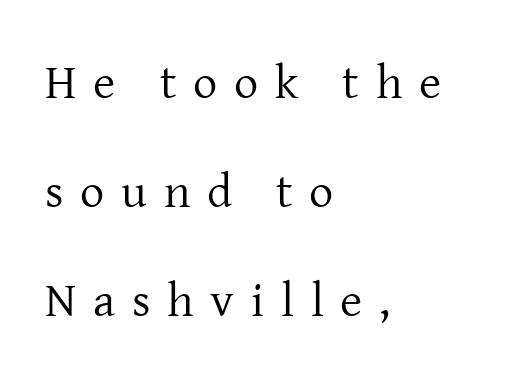
{"serif": "yes", "italic": "no", "bold": "no", "weight": "regular", "width": "normal", "stroke_contrast": "low", "x_height": "medium", "monospaced": "no", "underline": "no", "align": "left", "line_spacing": "loose", "line_spacing_ratio": 2.27, "letter_spacing": "wide", "letter_spacing_em": 0.35, "glyph_px": 48}
